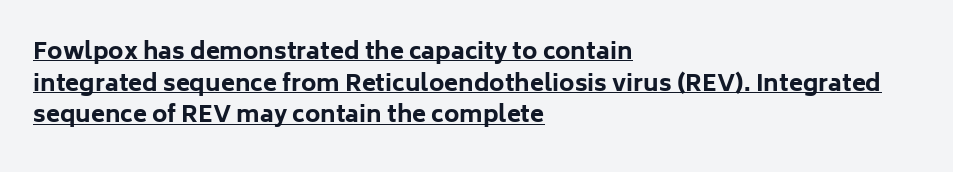
The image shows 23 px bold type, upright; set left-aligned, normal line spacing (1.38x), normal letter spacing, underlined.
